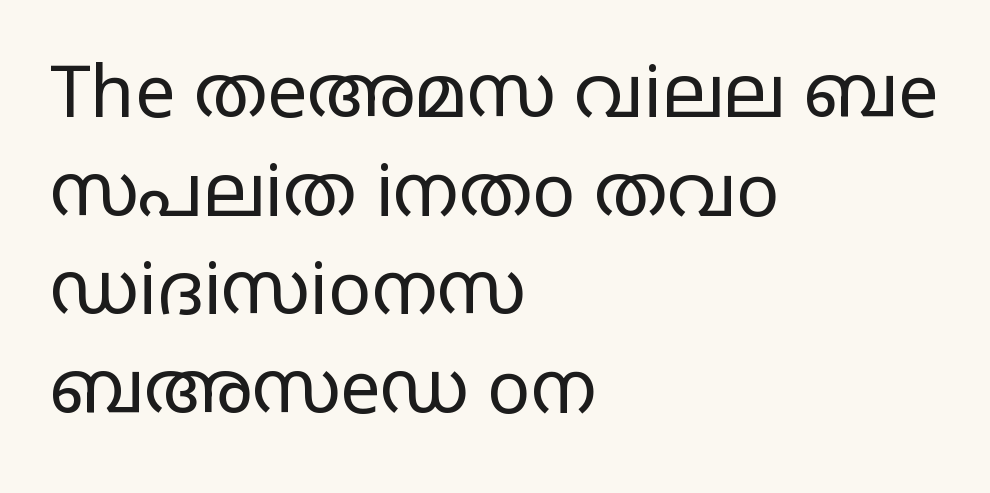
{"serif": "no", "italic": "no", "bold": "no", "weight": "regular", "width": "wide", "stroke_contrast": "low", "x_height": "large", "monospaced": "no", "underline": "no", "align": "left", "line_spacing": "normal", "line_spacing_ratio": 1.37, "letter_spacing": "normal", "letter_spacing_em": 0.0, "glyph_px": 72}
